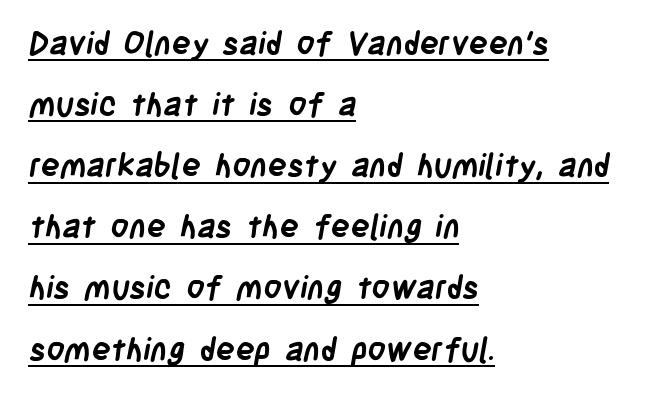
Observe the ordinary spacing: letters are neighbours, not strangers. Heft: maximum for text — a bold. Check the space under the baseline: a stroke is drawn there. Reading down the block, your eye returns to a fixed left position each line. Honestly, the rows look like they've been pulled way apart. Look at the bottom of the vertical strokes: they stop flat, with no serifs.
